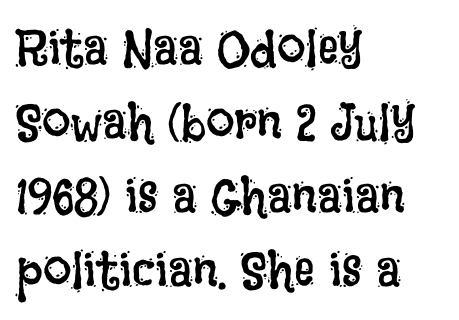
The lines in this sample share a left origin and differ only in where they stop. Is this a fixed-width face? No — the glyphs have proportional, varying widths. Nobody drew a line under any word here. Is the type heavy? It reads as light-to-regular instead. In terms of letterspacing, this is plain default setting.
